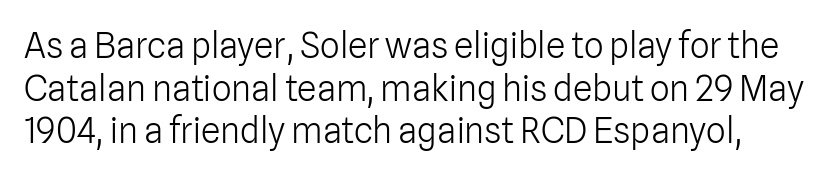
{"serif": "no", "italic": "no", "bold": "no", "weight": "light", "width": "normal", "stroke_contrast": "low", "x_height": "medium", "monospaced": "no", "underline": "no", "line_spacing_ratio": 1.22, "letter_spacing": "normal", "letter_spacing_em": 0.0, "glyph_px": 35}
